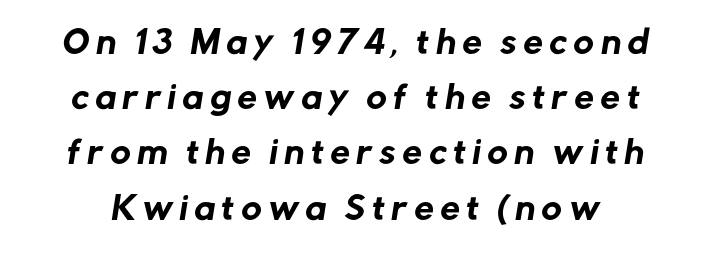
Q: Is the typeface a serif or a sans-serif typeface? A: Sans-serif.
Q: Is the text underlined? A: No.
Q: Is the spacing between letters normal or unusually wide? A: Unusually wide.
Q: Width (condensed, normal, or wide)? A: Normal.
Q: Stroke contrast? A: Low.
Q: x-height? A: Medium.
Q: Monospaced? A: No.
